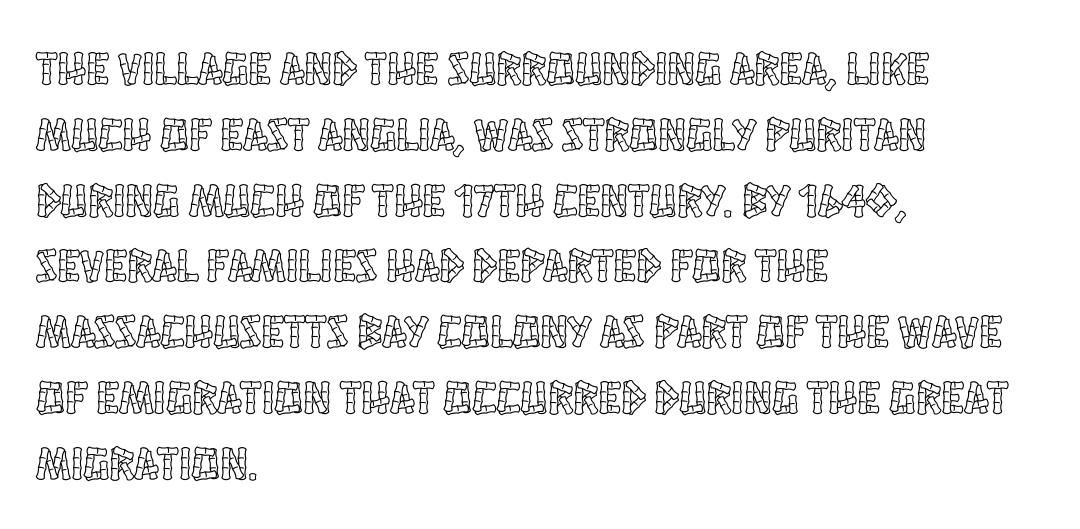
{"italic": "no", "width": "condensed", "x_height": "large", "monospaced": "no", "underline": "no", "align": "left", "line_spacing": "normal", "line_spacing_ratio": 1.4, "letter_spacing": "normal", "letter_spacing_em": 0.0, "glyph_px": 47}
